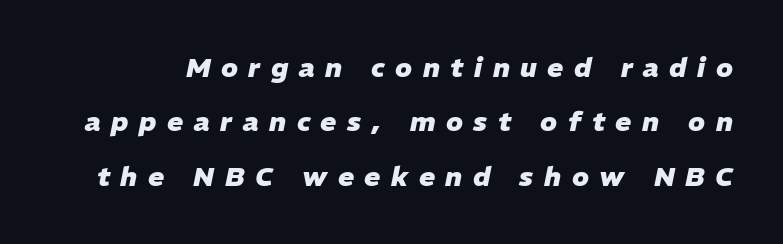
It's the slanting kind of type. The words here are not underlined. Does extra space separate the letters? Yes, quite a lot of it. Look at the stroke-to-counter ratio: heavy, a bold. These lines stand farther apart than default settings would place them.
